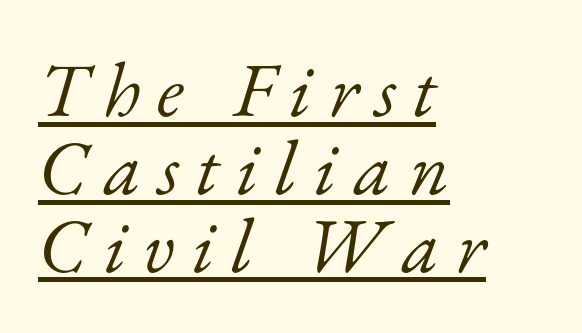
{"serif": "yes", "italic": "yes", "lean": "right", "slant_degrees": 17, "bold": "no", "weight": "light", "width": "normal", "stroke_contrast": "low", "x_height": "small", "monospaced": "no", "underline": "yes", "align": "left", "line_spacing": "tight", "line_spacing_ratio": 1.01, "letter_spacing": "wide", "letter_spacing_em": 0.22, "glyph_px": 77}
